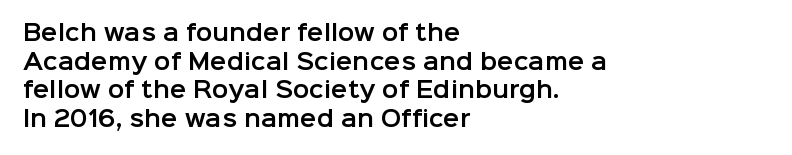
The image shows 22 px text type, upright; set left-aligned, normal line spacing (1.3x), normal letter spacing, not underlined.
